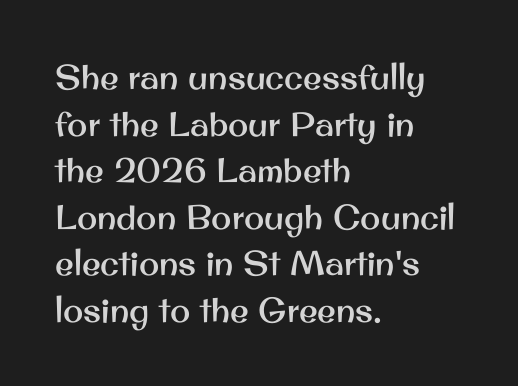
The image shows 34 px sans-serif type, upright; set left-aligned, normal line spacing (1.37x), normal letter spacing, not underlined; medium stroke contrast and a small x-height.
